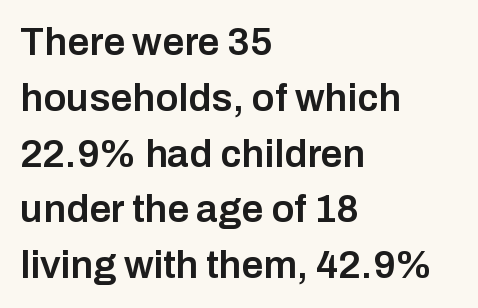
{"serif": "no", "italic": "no", "bold": "semi", "weight": "semibold", "width": "normal", "stroke_contrast": "low", "x_height": "medium", "monospaced": "no", "underline": "no", "align": "left", "line_spacing": "normal", "line_spacing_ratio": 1.43, "letter_spacing": "normal", "letter_spacing_em": 0.0, "glyph_px": 39}
